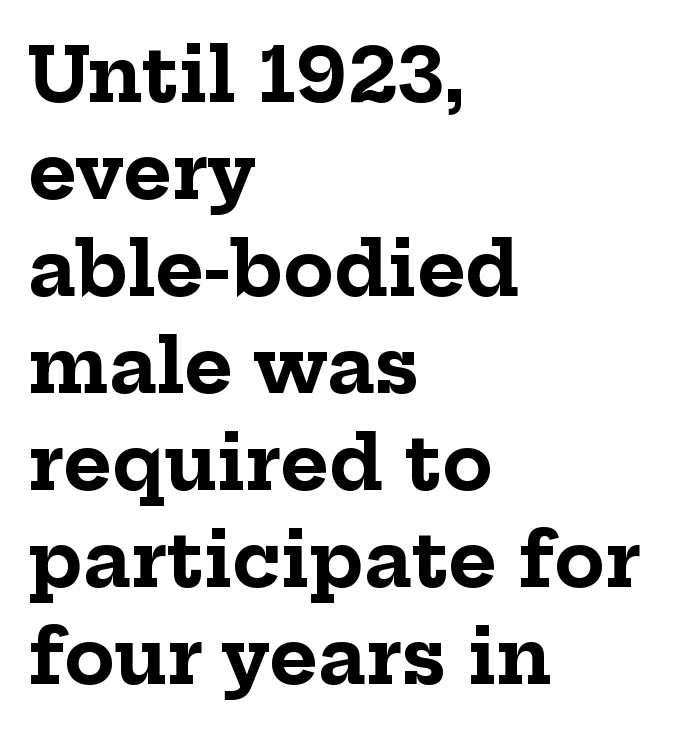
The rendering uses natural spacing where letterforms have individual widths. Caption: standard tracking, unaltered. This block has exactly the height ordinary leading produces. The characters look thick and weighty, a clear bold. This is the regular roman posture of the typeface.
